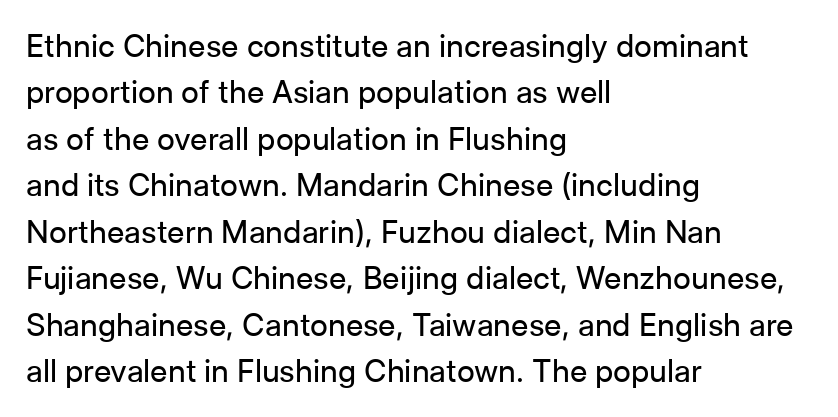
The image shows 31 px regular-weight sans-serif type, upright; set left-aligned, normal line spacing (1.5x), normal letter spacing, not underlined; low stroke contrast and a medium x-height.
